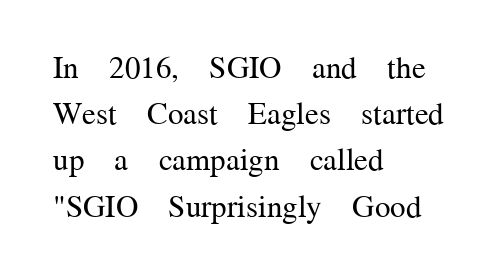
Is this a heavy cut? Hardly; it is regular or lighter. The face used here is proportionally spaced, like ordinary book or web type. Descenders are the only things crossing below the line. What kind of face is this? One with serifs. The letters stand straight up with perfectly vertical stems.
